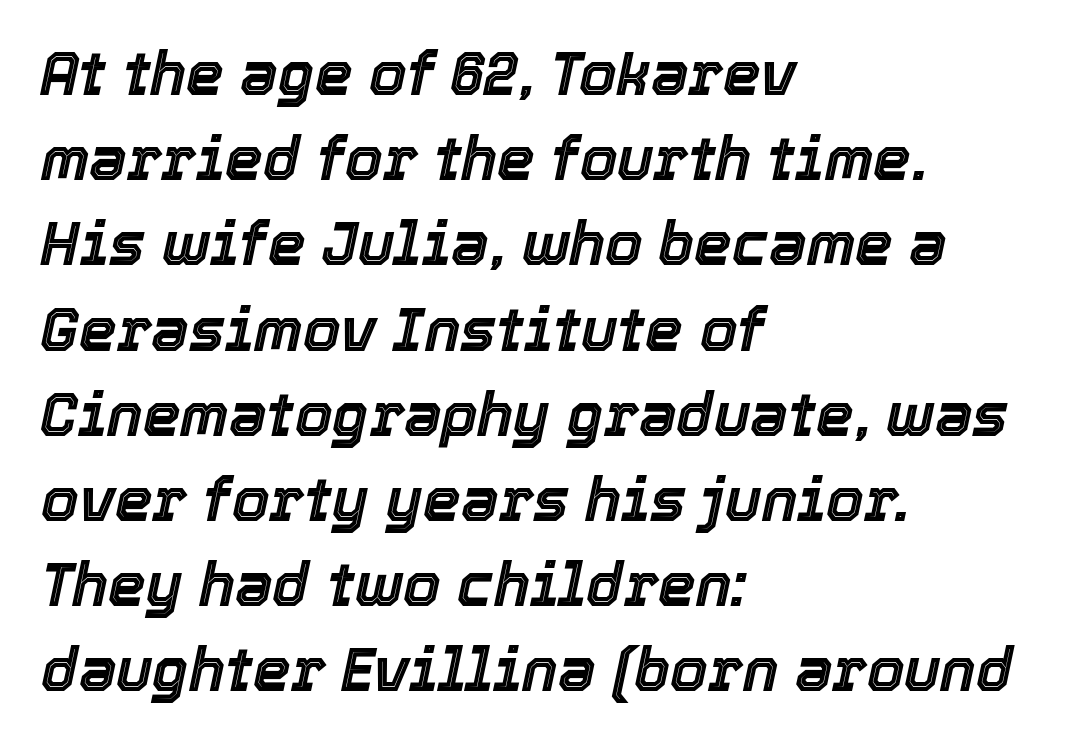
Q: Is the text italic (slanted)? A: Yes, it leans right by about 12 degrees.
Q: Is the text underlined? A: No.
Q: How is the paragraph aligned? A: Left-aligned.
Q: Is the spacing between letters normal or unusually wide? A: Normal.
Q: Is the spacing between lines tight, normal or loose? A: Normal.
Q: Width (condensed, normal, or wide)? A: Normal.
Q: x-height? A: Medium.
Q: Monospaced? A: No.
